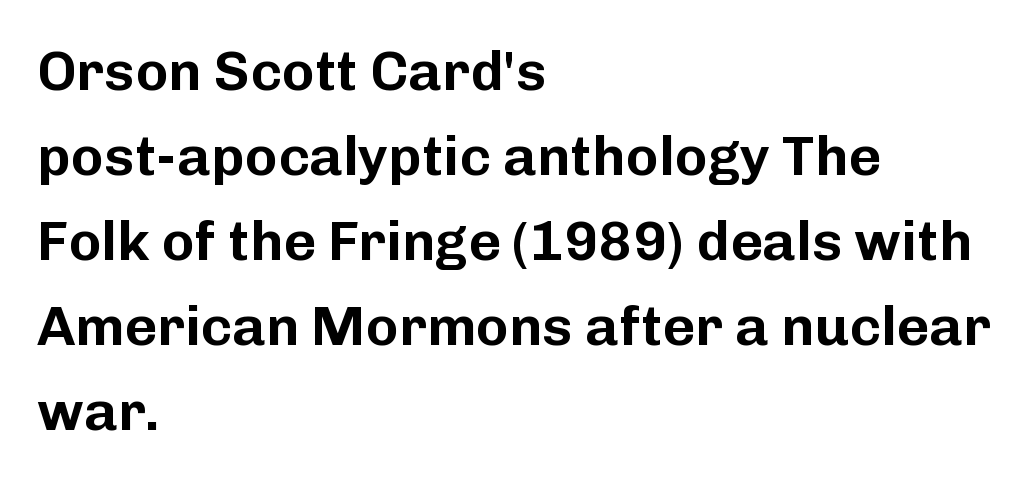
Q: Is the text italic (slanted)? A: No, it is upright.
Q: Is the typeface a serif or a sans-serif typeface? A: Sans-serif.
Q: Is the text underlined? A: No.
Q: How is the paragraph aligned? A: Left-aligned.
Q: Is the spacing between letters normal or unusually wide? A: Normal.
Q: Is the spacing between lines tight, normal or loose? A: Normal.
Q: Width (condensed, normal, or wide)? A: Normal.
Q: Stroke contrast? A: Low.
Q: x-height? A: Medium.
Q: Monospaced? A: No.
